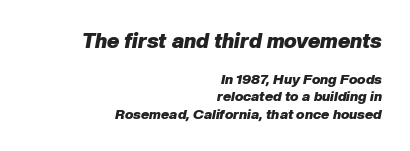
Q: Is the text bold? A: Yes.
Q: Is the text italic (slanted)? A: Yes, it leans right by about 10 degrees.
Q: Is the text underlined? A: No.
Q: How is the paragraph aligned? A: Right-aligned.
Q: Is the spacing between letters normal or unusually wide? A: Normal.
Q: Which block of text is set in a larger size, the first (top) or the second (bottom)? A: The first (top) one.
